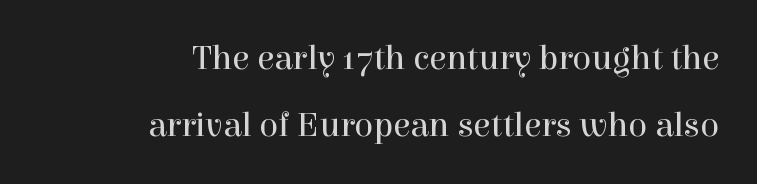
Q: Is the text bold? A: No.
Q: Is the text italic (slanted)? A: No, it is upright.
Q: Is the typeface a serif or a sans-serif typeface? A: Serif.
Q: Is the text underlined? A: No.
Q: How is the paragraph aligned? A: Right-aligned.
Q: Is the spacing between letters normal or unusually wide? A: Normal.
Q: Is the spacing between lines tight, normal or loose? A: Loose.
Q: Width (condensed, normal, or wide)? A: Normal.
Q: x-height? A: Medium.
Q: Monospaced? A: No.
